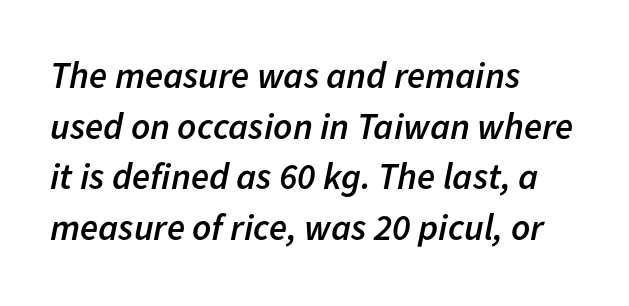
Q: Is the text bold? A: Semi-bold.
Q: Is the text italic (slanted)? A: Yes, it leans right by about 11 degrees.
Q: Is the text underlined? A: No.
Q: How is the paragraph aligned? A: Left-aligned.
Q: Is the spacing between letters normal or unusually wide? A: Normal.
Q: Is the spacing between lines tight, normal or loose? A: Normal.
Q: Width (condensed, normal, or wide)? A: Normal.
Q: Stroke contrast? A: Low.
Q: x-height? A: Medium.
Q: Monospaced? A: No.
